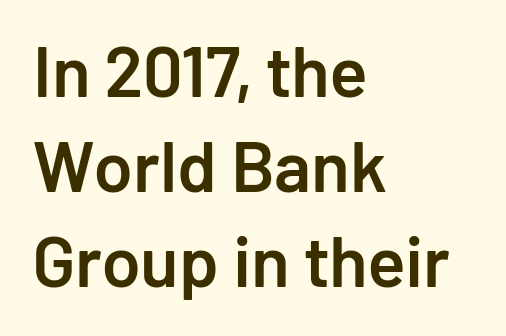
{"serif": "no", "italic": "no", "bold": "semi", "weight": "semibold", "width": "normal", "stroke_contrast": "low", "x_height": "medium", "monospaced": "no", "underline": "no", "align": "left", "line_spacing": "normal", "line_spacing_ratio": 1.34, "letter_spacing": "normal", "letter_spacing_em": 0.0, "glyph_px": 71}
